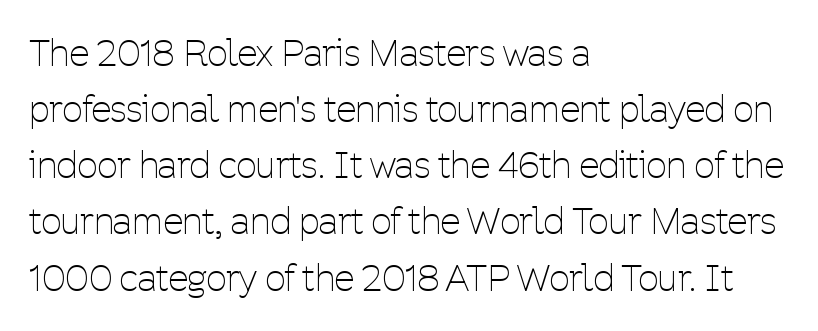
{"serif": "no", "italic": "no", "bold": "no", "weight": "thin", "width": "condensed", "stroke_contrast": "low", "x_height": "medium", "monospaced": "no", "underline": "no", "align": "left", "line_spacing": "normal", "line_spacing_ratio": 1.56, "letter_spacing": "normal", "letter_spacing_em": 0.0, "glyph_px": 36}
